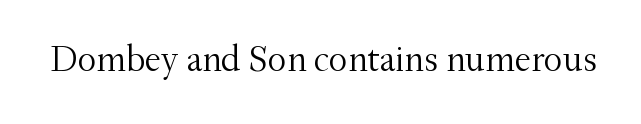
{"serif": "yes", "italic": "no", "bold": "no", "weight": "light", "width": "normal", "stroke_contrast": "medium", "x_height": "small", "monospaced": "no", "underline": "no", "letter_spacing": "normal", "letter_spacing_em": 0.0, "glyph_px": 37}
